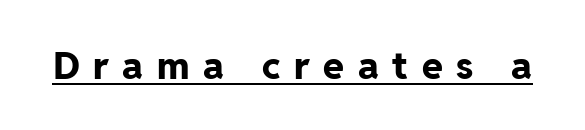
The image shows 38 px bold sans-serif type, upright; set unusually wide letter spacing (+0.36 em), underlined; low stroke contrast and a medium x-height.
